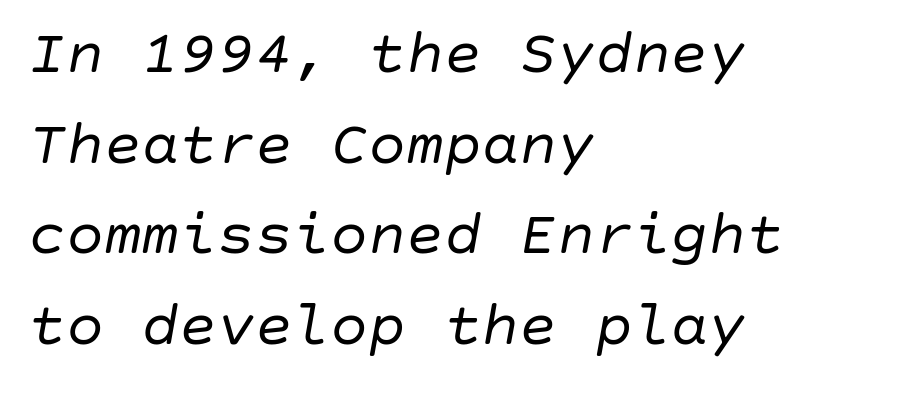
{"italic": "yes", "lean": "right", "slant_degrees": 10, "bold": "no", "weight": "regular", "width": "normal", "stroke_contrast": "low", "x_height": "large", "underline": "no", "align": "left", "line_spacing": "normal", "line_spacing_ratio": 1.44, "letter_spacing": "normal", "letter_spacing_em": 0.0, "glyph_px": 63}
